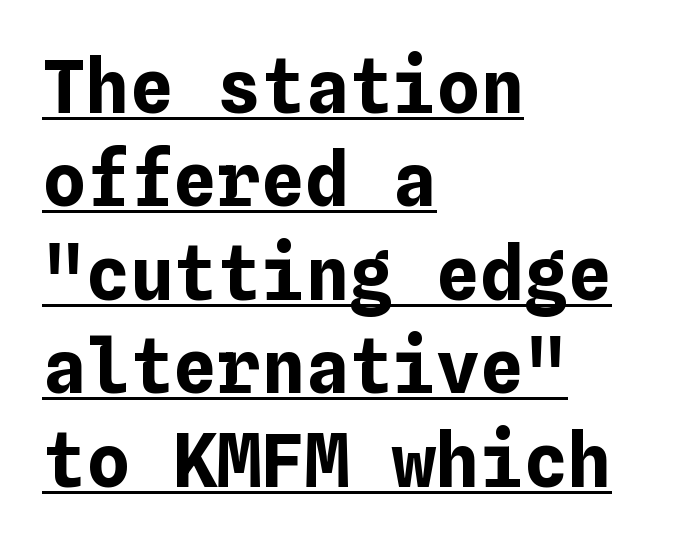
Q: Is the text bold? A: Yes.
Q: Is the text italic (slanted)? A: No, it is upright.
Q: Is the text underlined? A: Yes.
Q: How is the paragraph aligned? A: Left-aligned.
Q: Is the spacing between letters normal or unusually wide? A: Normal.
Q: Is the spacing between lines tight, normal or loose? A: Normal.
Q: Width (condensed, normal, or wide)? A: Normal.
Q: Stroke contrast? A: Low.
Q: x-height? A: Medium.
